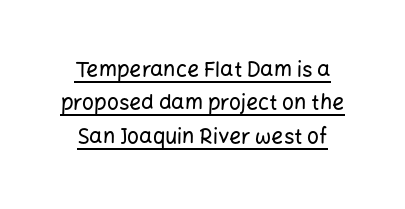
Q: Is the text italic (slanted)? A: No, it is upright.
Q: Is the text underlined? A: Yes.
Q: Is the spacing between letters normal or unusually wide? A: Normal.
Q: Is the spacing between lines tight, normal or loose? A: Normal.
